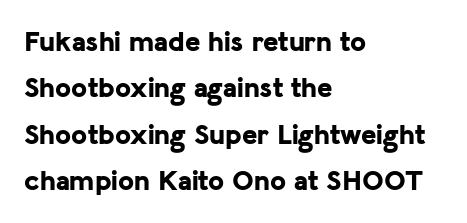
The image shows 29 px bold sans-serif type, upright; set left-aligned, normal line spacing (1.6x), normal letter spacing, not underlined; low stroke contrast and a medium x-height.
